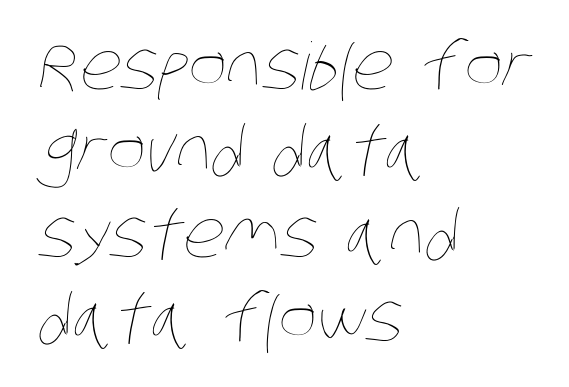
The image shows 65 px thin, condensed type; set left-aligned, normal line spacing (1.29x), normal letter spacing, not underlined; low stroke contrast and a large x-height.
